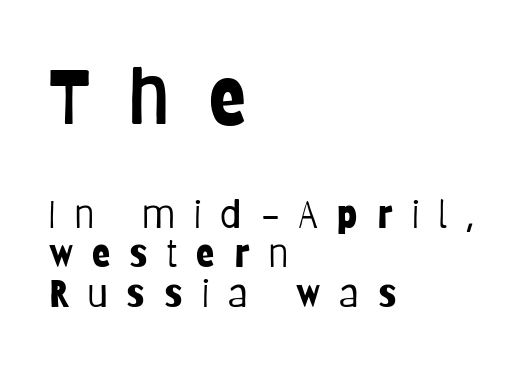
Classification — sans serif. Caption: expanded tracking, letters set apart. Reading down the column, the eye jumps only a short way to each next line. You could not count columns in this text — the font is proportionally spaced. Beneath every word, the page is bare.
